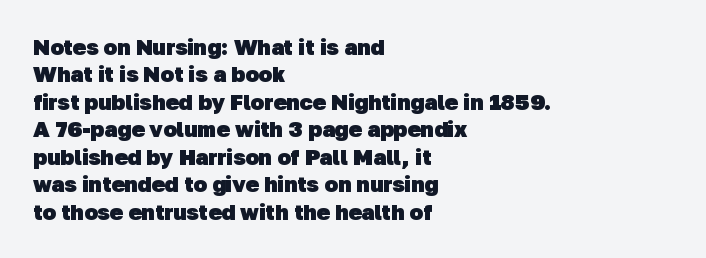
The image shows 22 px bold type; set left-aligned, normal line spacing (1.25x), normal letter spacing, not underlined.
